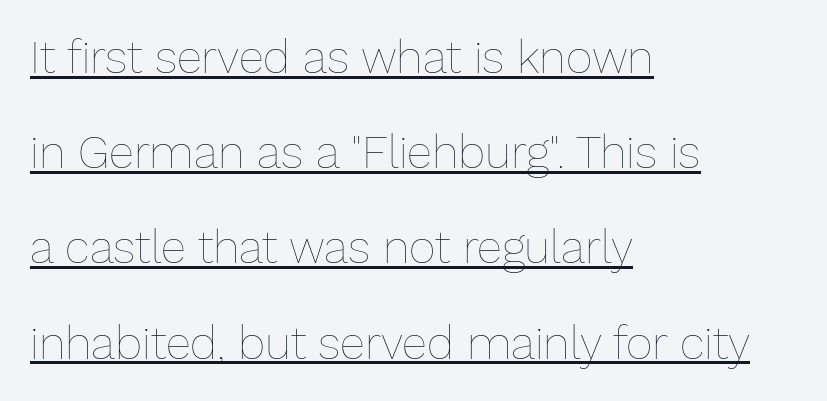
{"italic": "no", "bold": "no", "weight": "thin", "width": "normal", "stroke_contrast": "low", "x_height": "medium", "monospaced": "no", "underline": "yes", "align": "left", "line_spacing": "loose", "line_spacing_ratio": 2.07, "letter_spacing": "normal", "letter_spacing_em": 0.0, "glyph_px": 46}
